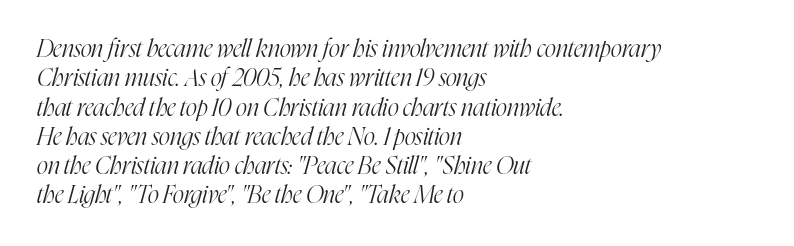
The image shows 24 px text type, italic (leaning right); set left-aligned, line spacing 1.22x, normal letter spacing, not underlined.
